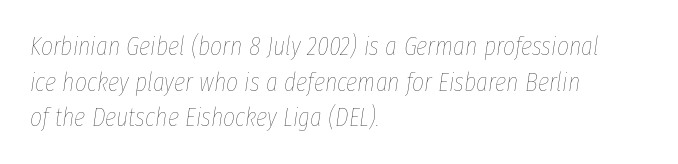
{"italic": "yes", "lean": "right", "slant_degrees": 8, "bold": "no", "underline": "no", "align": "left", "line_spacing": "normal", "line_spacing_ratio": 1.37, "letter_spacing": "normal", "letter_spacing_em": 0.0, "glyph_px": 26}
